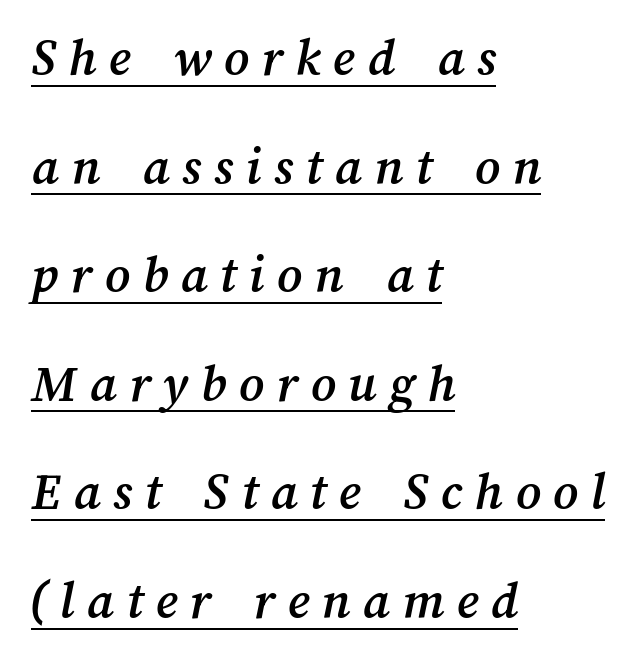
Q: Is the text underlined? A: Yes.
Q: How is the paragraph aligned? A: Left-aligned.
Q: Is the spacing between letters normal or unusually wide? A: Unusually wide.
Q: Is the spacing between lines tight, normal or loose? A: Loose.
Q: Width (condensed, normal, or wide)? A: Normal.
Q: Stroke contrast? A: Medium.
Q: x-height? A: Medium.
Q: Monospaced? A: No.
